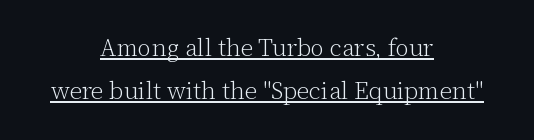
{"italic": "no", "bold": "no", "underline": "yes", "align": "center", "line_spacing_ratio": 1.8, "letter_spacing": "normal", "letter_spacing_em": 0.0, "glyph_px": 24}
